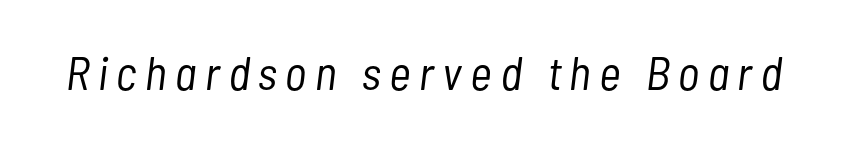
Q: Is the text bold? A: No.
Q: Is the text italic (slanted)? A: Yes, it leans right by about 7 degrees.
Q: Is the text underlined? A: No.
Q: Width (condensed, normal, or wide)? A: Condensed.
Q: Stroke contrast? A: Low.
Q: x-height? A: Medium.
Q: Monospaced? A: No.
